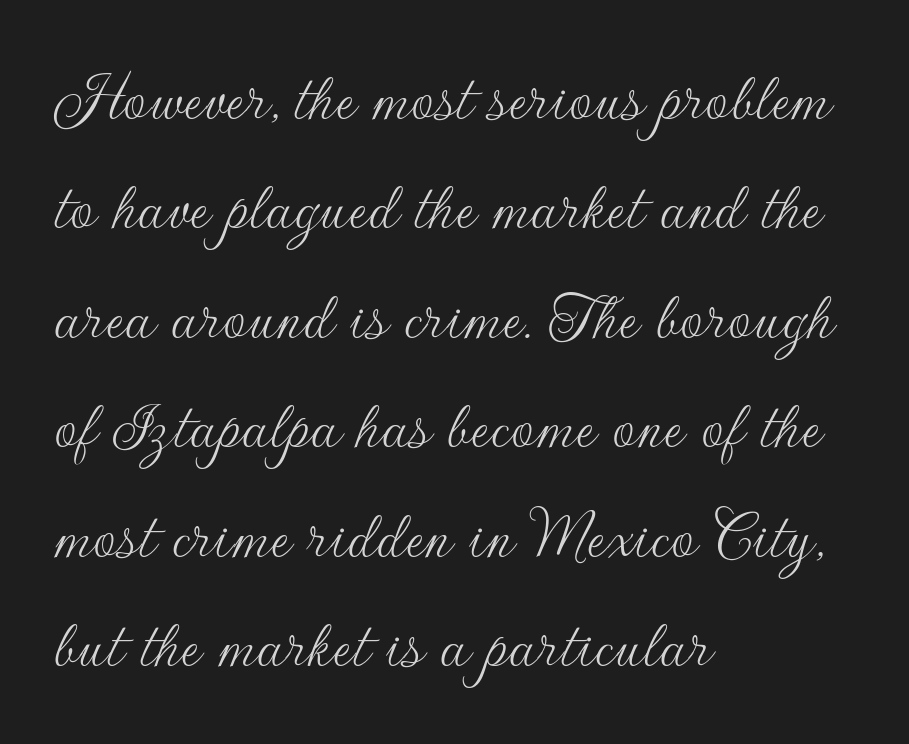
{"serif": "no", "bold": "no", "weight": "thin", "width": "normal", "stroke_contrast": "low", "x_height": "small", "monospaced": "no", "underline": "no", "align": "left", "line_spacing": "normal", "line_spacing_ratio": 1.52, "letter_spacing": "normal", "letter_spacing_em": 0.0, "glyph_px": 72}
